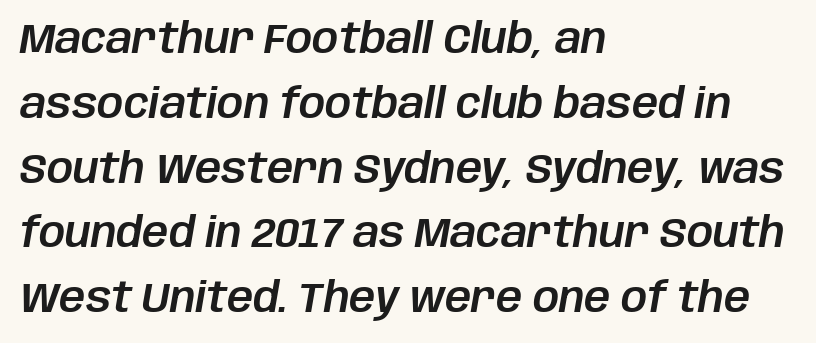
{"italic": "yes", "lean": "right", "slant_degrees": 10, "width": "normal", "stroke_contrast": "low", "x_height": "large", "monospaced": "no", "underline": "no", "align": "left", "line_spacing": "normal", "line_spacing_ratio": 1.58, "letter_spacing": "normal", "letter_spacing_em": 0.0, "glyph_px": 41}
